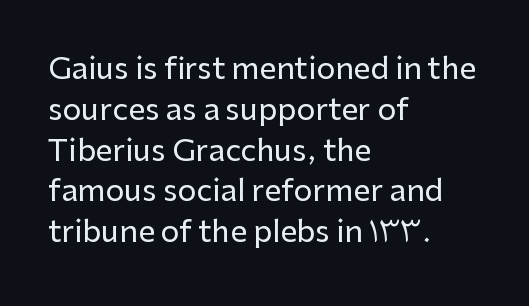
Spacing verdict: proportional, widths tailored to each character. The tracking reads as untouched default to a designer's eye. The vertical gap from one line to the next is medium. Compared with a centered layout, this one pins lines to the left instead. The strip under each line holds only bare page.
